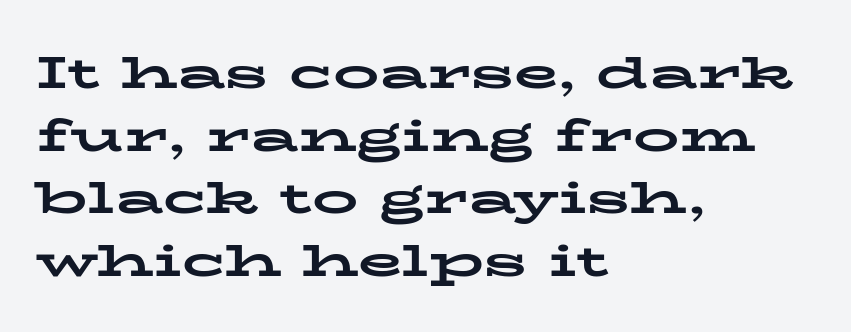
Is the letter spacing exaggerated? No — it looks like the ordinary default. This is the regular roman posture of the typeface. The rendering shows small feet on the letterforms — a serif design. Line starts are locked; line ends wander.
